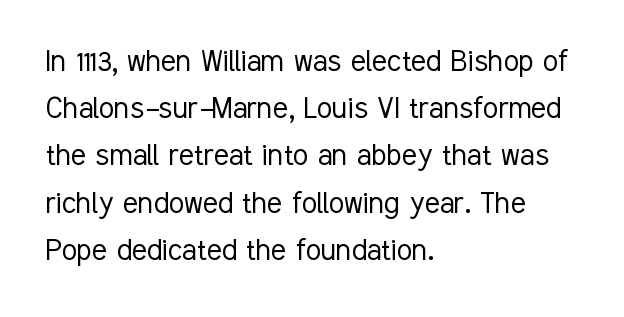
{"serif": "no", "italic": "no", "bold": "no", "weight": "light", "width": "condensed", "stroke_contrast": "low", "x_height": "medium", "monospaced": "no", "underline": "no", "align": "left", "line_spacing": "normal", "line_spacing_ratio": 1.35, "letter_spacing": "normal", "letter_spacing_em": 0.0, "glyph_px": 35}
